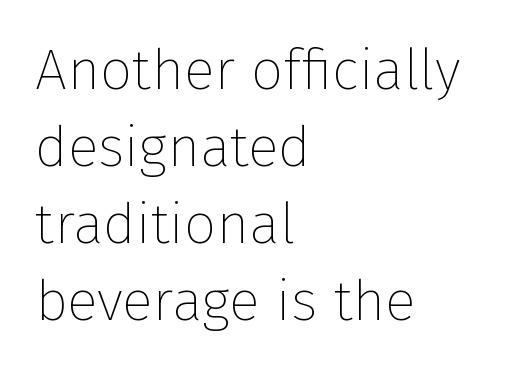
{"serif": "no", "italic": "no", "bold": "no", "weight": "thin", "width": "normal", "stroke_contrast": "low", "x_height": "medium", "monospaced": "no", "underline": "no", "align": "left", "line_spacing": "normal", "line_spacing_ratio": 1.35, "letter_spacing": "normal", "letter_spacing_em": 0.0, "glyph_px": 57}
